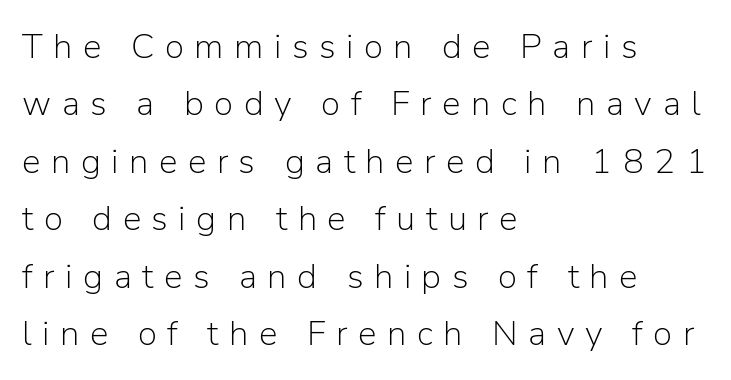
The rows are spaced the way most documents space them. Bold? No — there's no thickening of the strokes. Tracking here is generous; glyphs stand well apart from one another. Layout note: lines flush left. Does the lettering tilt? It doesn't — this is upright.
